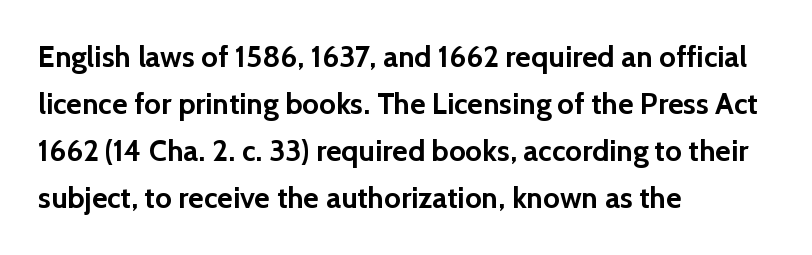
Layout note: lines flush left. Tracking value appears to be zero — textbook default spacing. Font category for this specimen: sans-serif. The axis of the letterforms is exactly vertical.
